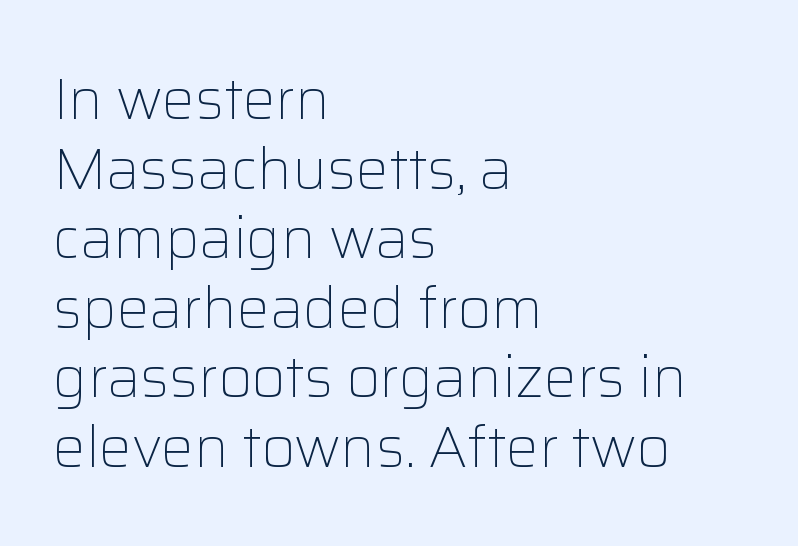
{"serif": "no", "italic": "no", "bold": "no", "weight": "light", "width": "normal", "stroke_contrast": "low", "x_height": "medium", "monospaced": "no", "underline": "no", "align": "left", "line_spacing_ratio": 1.2, "letter_spacing": "normal", "letter_spacing_em": 0.0, "glyph_px": 58}
